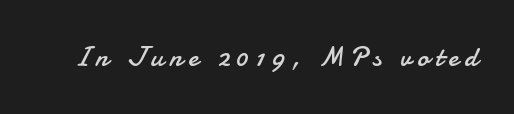
Think standard paragraph weight, or any step lighter than that. This rendering widens character spacing well past its baseline value. Nope, no serifs anywhere on these letters.
